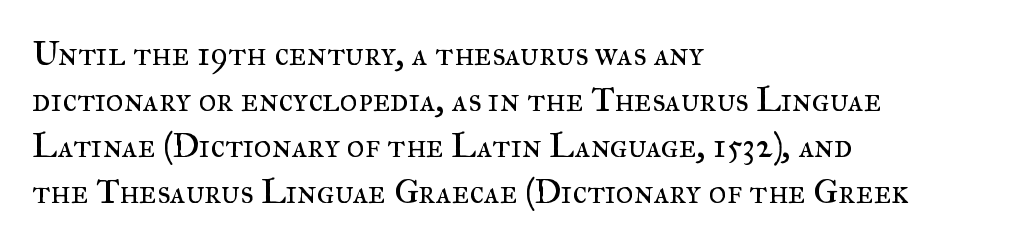
The image shows 34 px regular-weight serif type, upright; set left-aligned, normal line spacing (1.35x), normal letter spacing, not underlined; medium stroke contrast and a small x-height.
